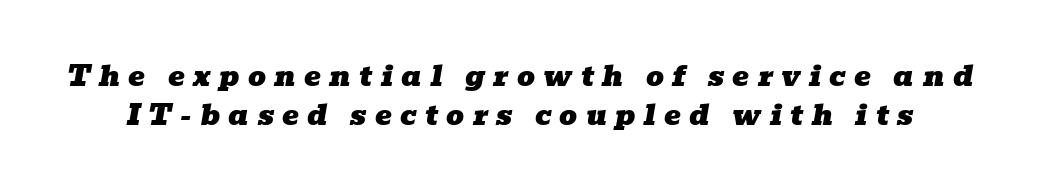
The image shows 28 px wide serif type, italic (leaning right); set normal line spacing (1.39x), unusually wide letter spacing (+0.3 em), not underlined; low stroke contrast and a medium x-height.
